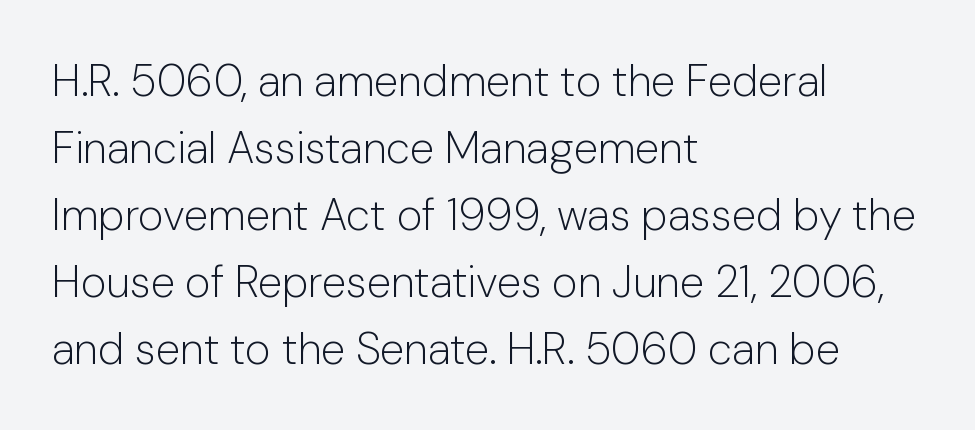
The image shows 44 px light sans-serif type, upright; set left-aligned, normal line spacing (1.52x), normal letter spacing, not underlined; low stroke contrast and a medium x-height.
